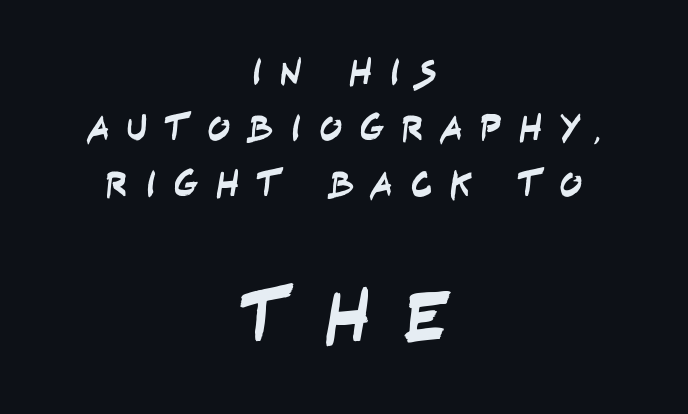
{"serif": "no", "width": "condensed", "stroke_contrast": "low", "x_height": "large", "monospaced": "no", "underline": "no", "align": "center", "line_spacing": "normal", "line_spacing_ratio": 1.47, "letter_spacing": "wide", "letter_spacing_em": 0.44, "larger_block": "second", "size_ratio": 1.97, "glyph_px": 75}
